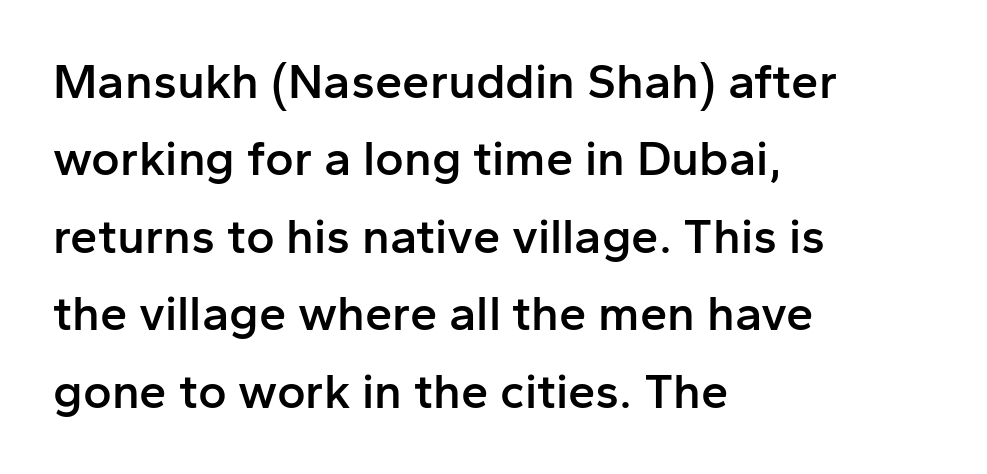
There is no visible air inserted between adjacent glyphs. It's the straight-up-and-down kind of type. Spacing verdict: proportional, widths tailored to each character. This rendering uses left alignment, leaving the right contour irregular. The passage shown is typeset with a sans-serif family.
